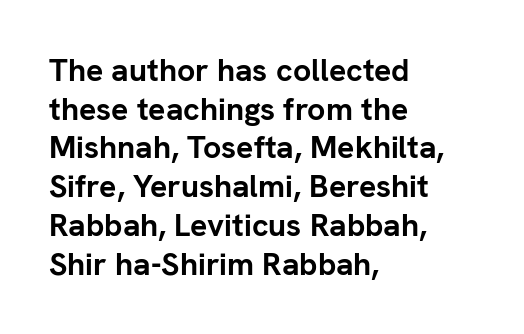
The image shows 32 px semibold sans-serif type, upright; set left-aligned, line spacing 1.21x, normal letter spacing, not underlined; low stroke contrast and a medium x-height.
